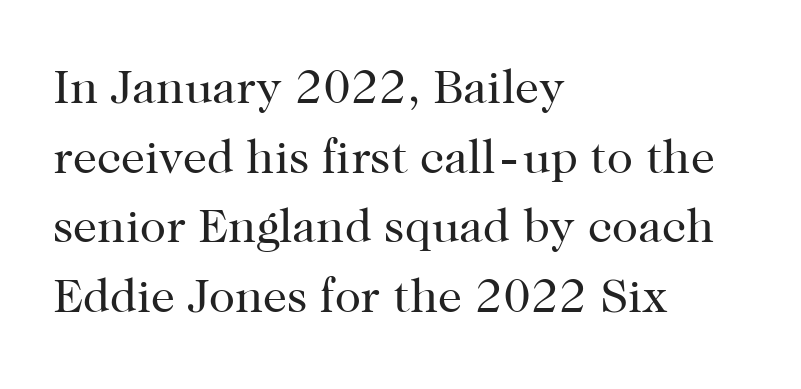
{"serif": "yes", "italic": "no", "bold": "no", "weight": "regular", "width": "normal", "stroke_contrast": "high", "x_height": "medium", "monospaced": "no", "underline": "no", "align": "left", "line_spacing": "normal", "line_spacing_ratio": 1.45, "letter_spacing": "normal", "letter_spacing_em": 0.0, "glyph_px": 48}
